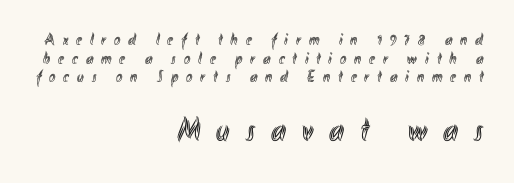
{"width": "condensed", "x_height": "small", "monospaced": "no", "underline": "no", "align": "right", "line_spacing": "tight", "line_spacing_ratio": 1.09, "letter_spacing": "wide", "letter_spacing_em": 0.47, "larger_block": "second", "size_ratio": 2.0, "glyph_px": 34}
